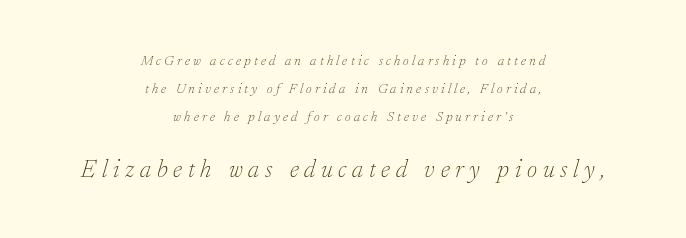
Q: Is the text bold? A: No.
Q: Is the text italic (slanted)? A: Yes, it leans right by about 17 degrees.
Q: Is the text underlined? A: No.
Q: How is the paragraph aligned? A: Centered.
Q: Is the spacing between letters normal or unusually wide? A: Unusually wide.
Q: Is the spacing between lines tight, normal or loose? A: Loose.
Q: Which block of text is set in a larger size, the first (top) or the second (bottom)? A: The second (bottom) one.
